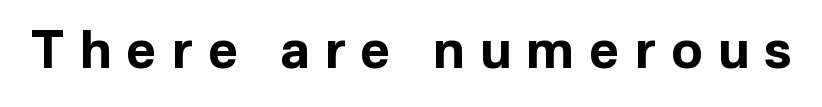
The image shows 52 px bold sans-serif type, upright; set unusually wide letter spacing (+0.29 em), not underlined; low stroke contrast and a medium x-height.
